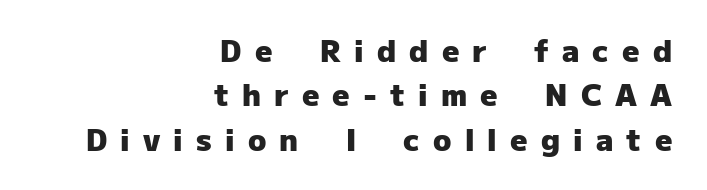
Q: Is the text bold? A: Yes.
Q: Is the text italic (slanted)? A: No, it is upright.
Q: Is the typeface a serif or a sans-serif typeface? A: Sans-serif.
Q: Is the text underlined? A: No.
Q: How is the paragraph aligned? A: Right-aligned.
Q: Is the spacing between letters normal or unusually wide? A: Unusually wide.
Q: Is the spacing between lines tight, normal or loose? A: Normal.
Q: Width (condensed, normal, or wide)? A: Normal.
Q: Stroke contrast? A: Low.
Q: x-height? A: Medium.
Q: Monospaced? A: No.
